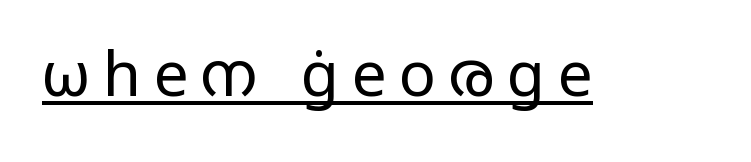
{"serif": "no", "italic": "no", "bold": "no", "weight": "regular", "width": "wide", "stroke_contrast": "low", "x_height": "medium", "monospaced": "no", "underline": "yes", "letter_spacing": "wide", "letter_spacing_em": 0.2, "glyph_px": 62}
